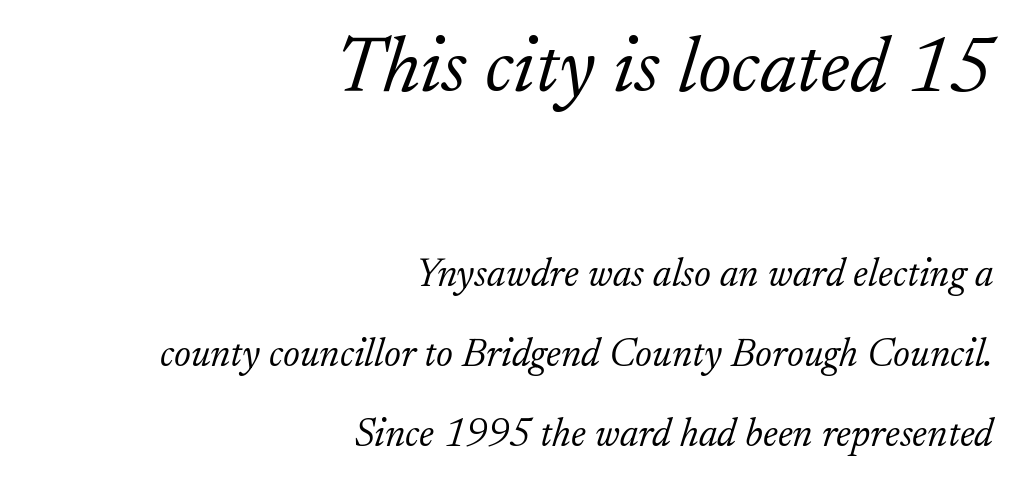
Casual observation: everything's shoved over to the right. Look at the glyph heights: the upper group is clearly the bigger setting. Heft: none added — not bold. These lines stand farther apart than default settings would place them. A typesetter would call this proportional, since set widths differ per character.
